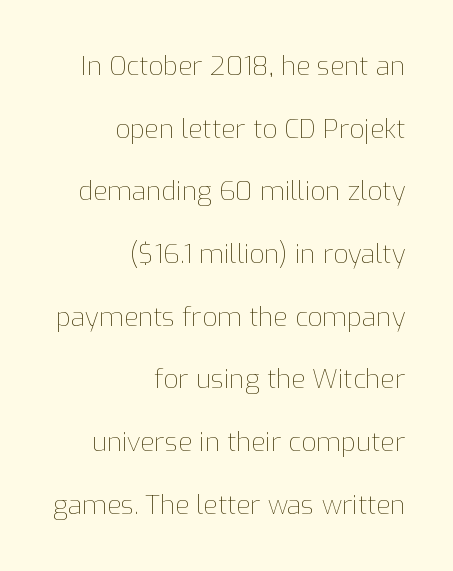
Q: Is the text bold? A: No.
Q: Is the text italic (slanted)? A: No, it is upright.
Q: Is the text underlined? A: No.
Q: How is the paragraph aligned? A: Right-aligned.
Q: Is the spacing between letters normal or unusually wide? A: Normal.
Q: Is the spacing between lines tight, normal or loose? A: Loose.
